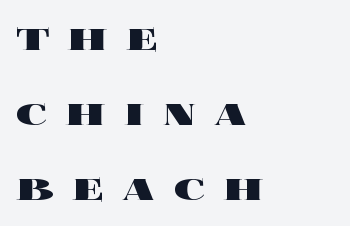
Q: Is the text bold? A: Yes.
Q: Is the text italic (slanted)? A: No, it is upright.
Q: Is the text underlined? A: No.
Q: How is the paragraph aligned? A: Left-aligned.
Q: Is the spacing between letters normal or unusually wide? A: Unusually wide.
Q: Is the spacing between lines tight, normal or loose? A: Normal.
Q: Width (condensed, normal, or wide)? A: Wide.
Q: x-height? A: Large.
Q: Monospaced? A: No.
